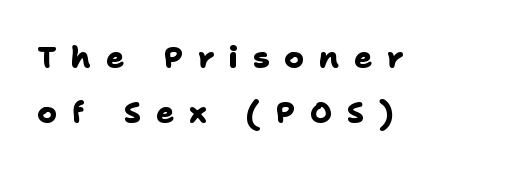
Caption: multi-line text, flush left, ragged right. The foot of each line stays bare and open. The letters advance in unequal steps, a hallmark of proportional type. Inter-character spacing is expanded well beyond the font's built-in metrics.
